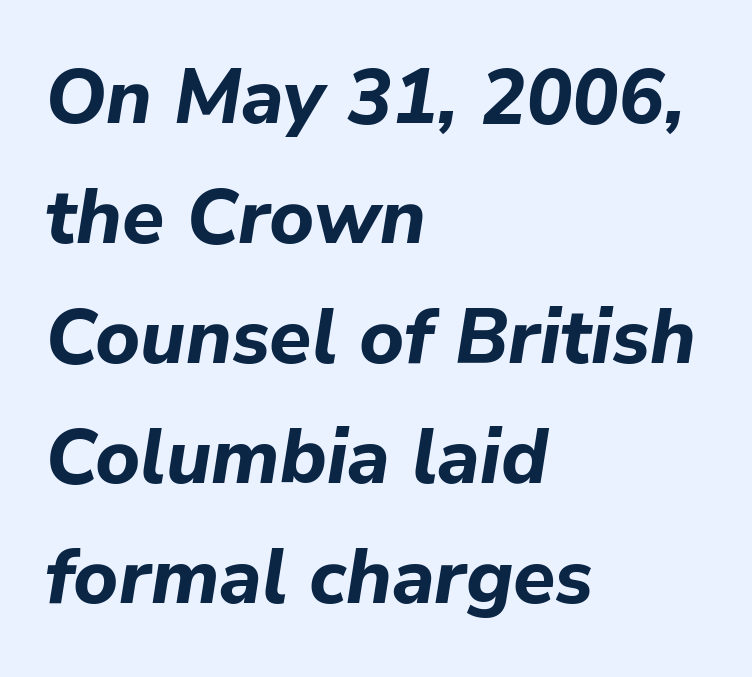
The face used here has a pronounced slope to its letters. Interline gaps are of average width in this sample. Tracking value appears to be zero — textbook default spacing. Pretty heavy lettering here — definitely bold. Varying glyph widths throughout — classic text-font behaviour.
